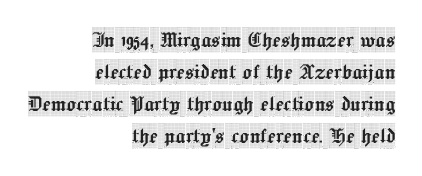
The image shows 25 px text type, upright; set right-aligned, normal line spacing (1.28x), normal letter spacing, not underlined.
